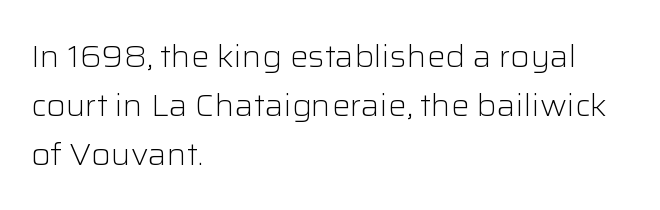
{"serif": "no", "italic": "no", "bold": "no", "weight": "light", "width": "normal", "stroke_contrast": "low", "x_height": "medium", "monospaced": "no", "underline": "no", "align": "left", "line_spacing": "normal", "line_spacing_ratio": 1.58, "letter_spacing": "normal", "letter_spacing_em": 0.0, "glyph_px": 31}
